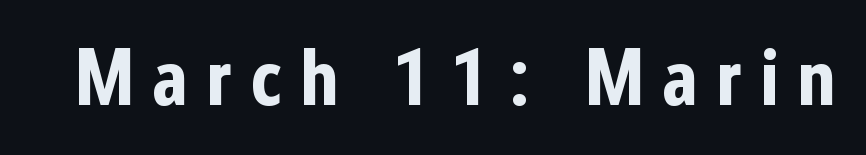
The letters are spread apart with noticeably loose tracking. Typographic density is high because the face is bold. No italicization has been applied; the sample stays upright. These lines are composed in type without serifs.
